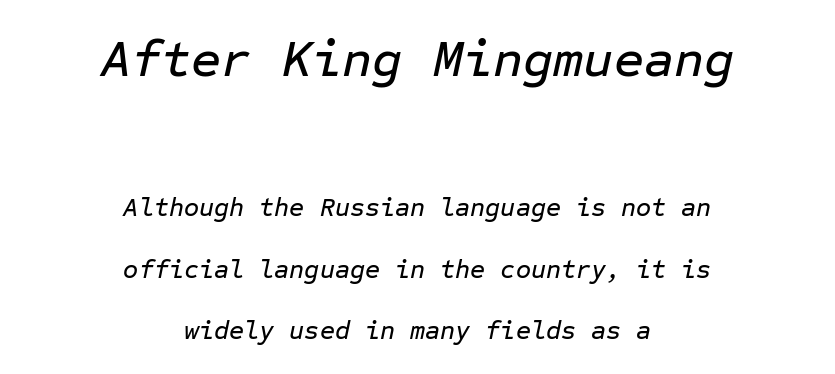
{"italic": "yes", "lean": "right", "slant_degrees": 12, "width": "normal", "stroke_contrast": "low", "x_height": "medium", "monospaced": "yes", "underline": "no", "align": "center", "line_spacing": "loose", "line_spacing_ratio": 2.36, "letter_spacing": "normal", "letter_spacing_em": 0.0, "larger_block": "first", "size_ratio": 2.0, "glyph_px": 52}
